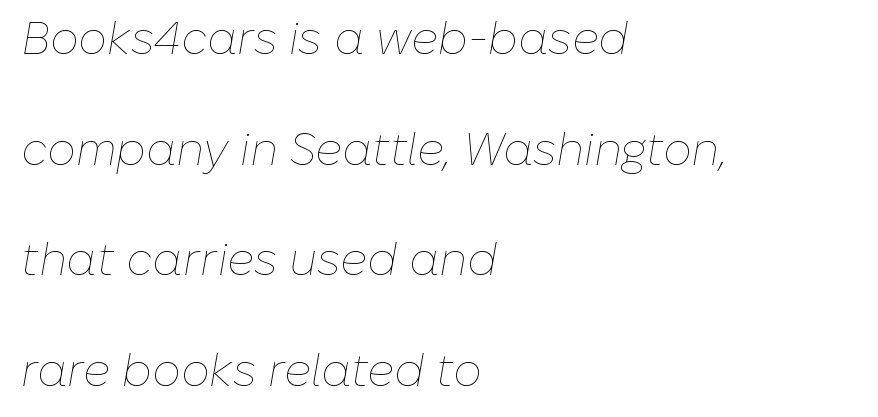
Q: Is the text bold? A: No.
Q: Is the text italic (slanted)? A: Yes, it leans right by about 10 degrees.
Q: Is the text underlined? A: No.
Q: How is the paragraph aligned? A: Left-aligned.
Q: Is the spacing between letters normal or unusually wide? A: Normal.
Q: Is the spacing between lines tight, normal or loose? A: Loose.
Q: Width (condensed, normal, or wide)? A: Normal.
Q: Stroke contrast? A: Low.
Q: x-height? A: Medium.
Q: Monospaced? A: No.
